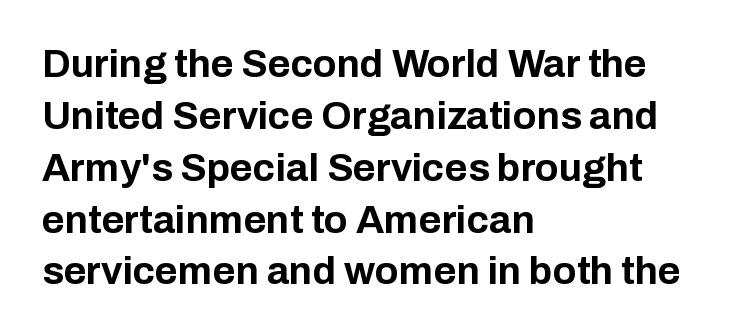
The image shows 39 px bold sans-serif type, upright; set left-aligned, normal line spacing (1.33x), normal letter spacing, not underlined; low stroke contrast and a medium x-height.
